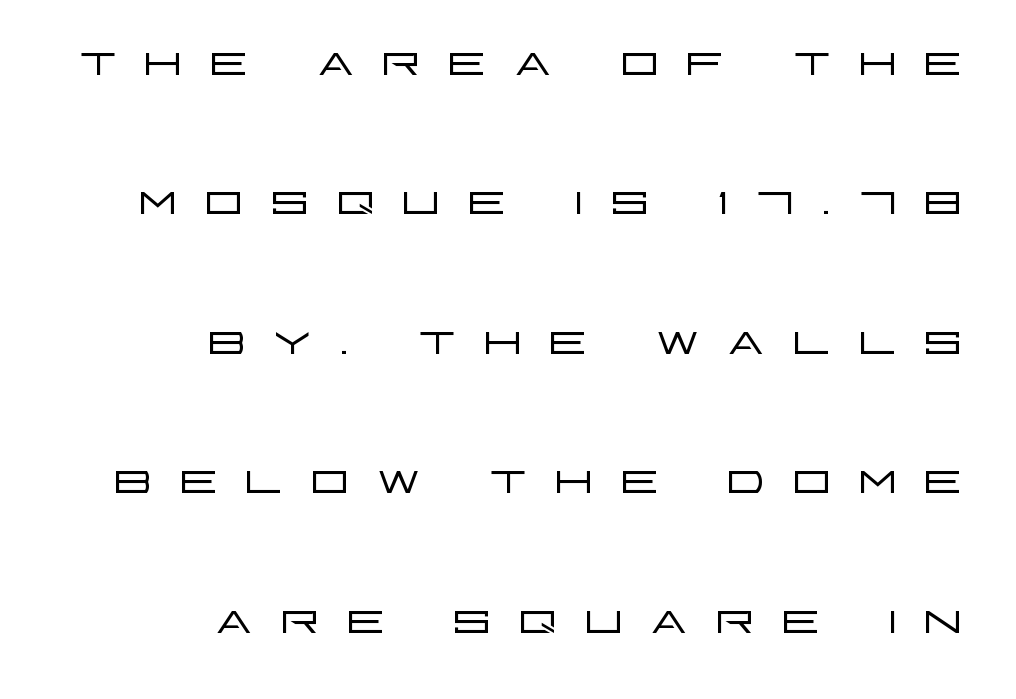
{"serif": "no", "italic": "no", "bold": "no", "weight": "light", "width": "wide", "stroke_contrast": "low", "x_height": "large", "monospaced": "no", "underline": "no", "align": "right", "line_spacing": "loose", "line_spacing_ratio": 2.25, "letter_spacing": "wide", "letter_spacing_em": 0.39, "glyph_px": 62}
